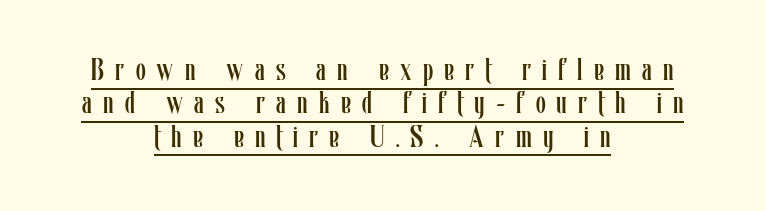
The image shows 32 px regular-weight, condensed type, upright; set centered, tight line spacing (1.04x), unusually wide letter spacing (+0.35 em), underlined; low stroke contrast and a medium x-height.
